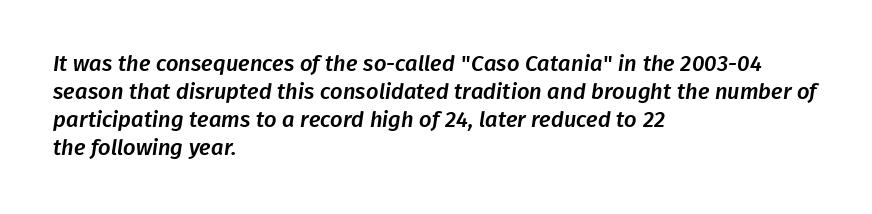
The image shows 22 px text type; set left-aligned, normal line spacing (1.28x), normal letter spacing, not underlined.
